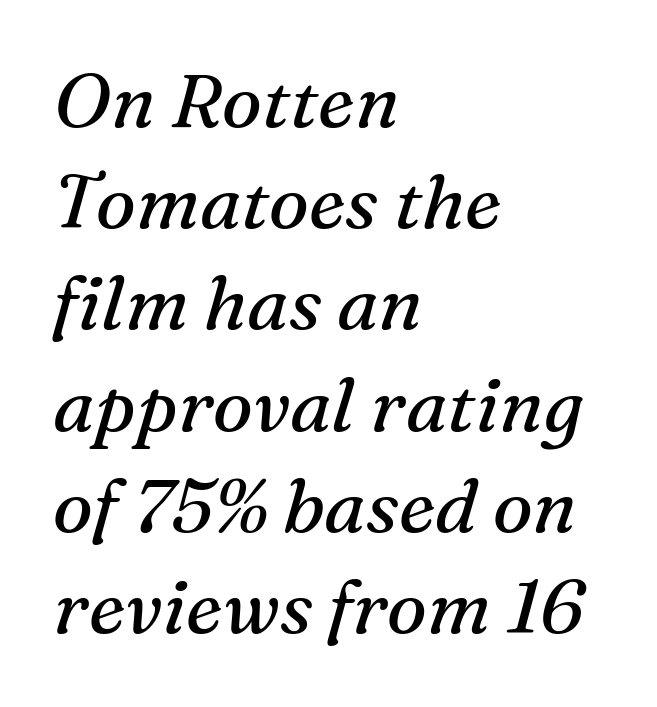
The image shows 75 px regular-weight serif type, italic (leaning right); set left-aligned, normal line spacing (1.35x), normal letter spacing, not underlined; medium stroke contrast and a medium x-height.
